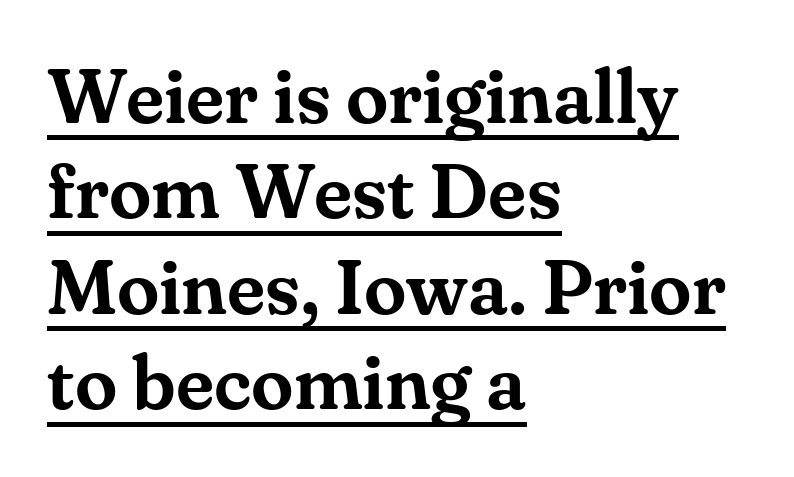
The image shows 77 px serif type, upright; set left-aligned, line spacing 1.24x, normal letter spacing, underlined; medium stroke contrast and a small x-height.
